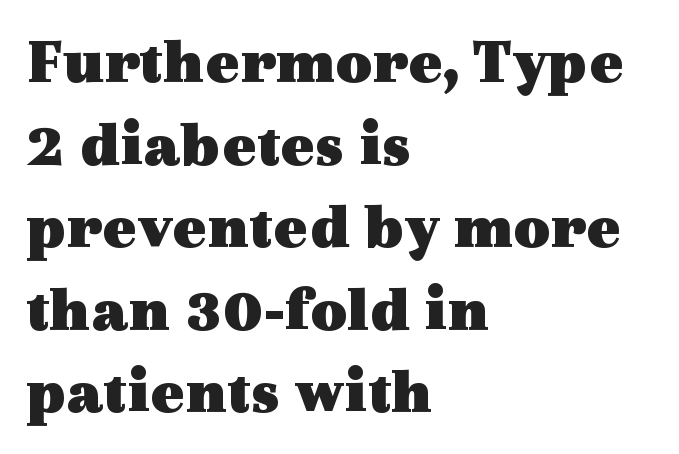
These lines sit exactly where default settings would place them. In terms of posture, this sample is upright. Heavy, bold letterforms. This rendering leaves character spacing at its baseline value. I'd call this a serif setting — the letters wear small feet.
